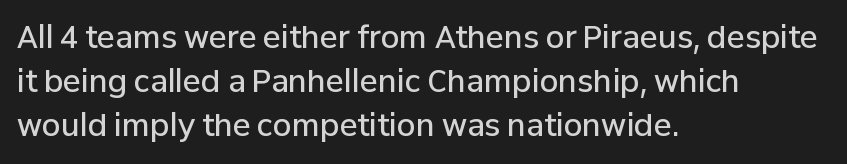
Q: Is the text bold? A: Semi-bold.
Q: Is the text italic (slanted)? A: No, it is upright.
Q: Is the typeface a serif or a sans-serif typeface? A: Sans-serif.
Q: Is the text underlined? A: No.
Q: How is the paragraph aligned? A: Left-aligned.
Q: Is the spacing between letters normal or unusually wide? A: Normal.
Q: Is the spacing between lines tight, normal or loose? A: Normal.
Q: Width (condensed, normal, or wide)? A: Normal.
Q: Stroke contrast? A: Low.
Q: x-height? A: Medium.
Q: Monospaced? A: No.
